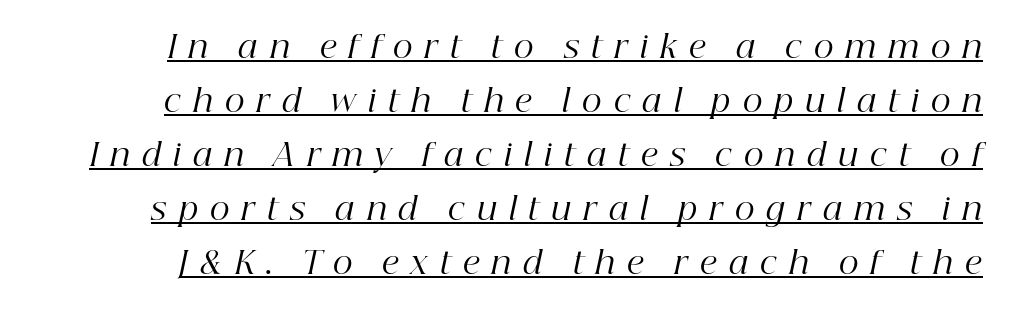
Does the lettering tilt? It does — this is italic. These characters rest on top of a visible drawn line. The passage shown is typed in a proportional face where columns would drift. Look at the tracking — it's clearly loosened, letters drifting apart. The strokes carry an ordinary text weight at most.
